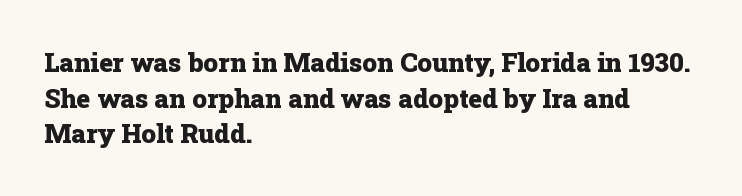
Q: Is the text bold? A: Yes.
Q: Is the text italic (slanted)? A: No, it is upright.
Q: Is the text underlined? A: No.
Q: How is the paragraph aligned? A: Left-aligned.
Q: Is the spacing between letters normal or unusually wide? A: Normal.
Q: Is the spacing between lines tight, normal or loose? A: Normal.
